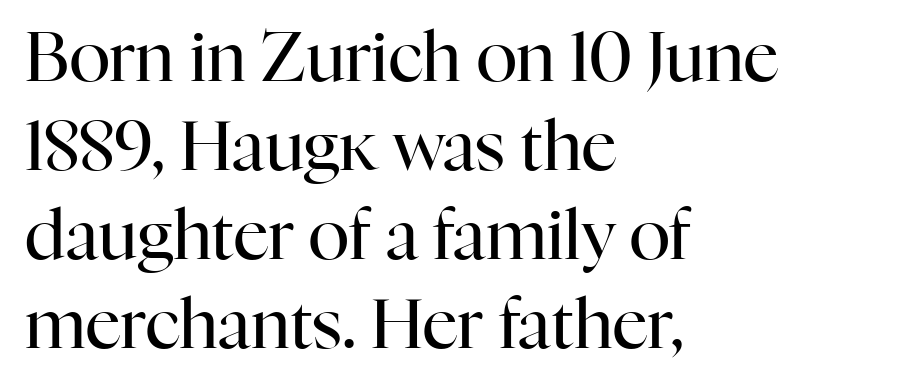
The image shows 69 px regular-weight serif type, upright; set left-aligned, normal line spacing (1.29x), normal letter spacing, not underlined; high stroke contrast and a medium x-height.
